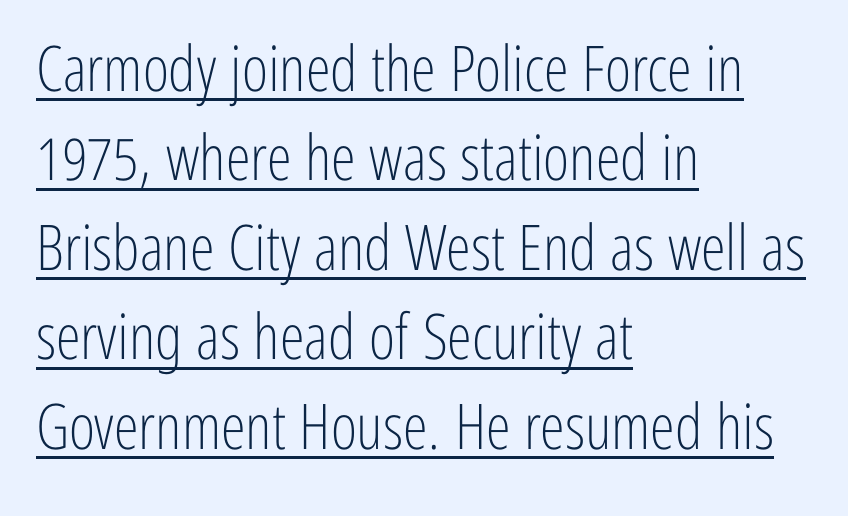
{"serif": "no", "italic": "no", "bold": "no", "weight": "light", "width": "condensed", "stroke_contrast": "low", "x_height": "medium", "monospaced": "no", "underline": "yes", "align": "left", "line_spacing": "normal", "line_spacing_ratio": 1.42, "letter_spacing": "normal", "letter_spacing_em": 0.0, "glyph_px": 63}
